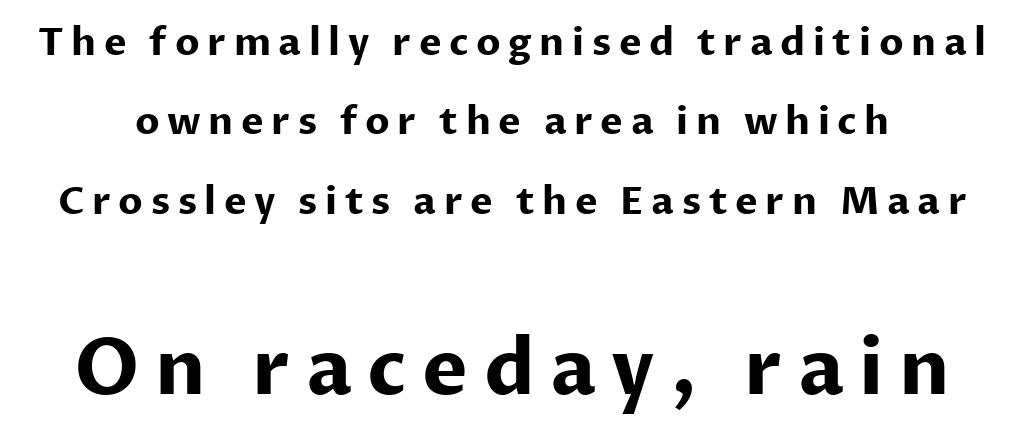
{"serif": "no", "italic": "no", "bold": "yes", "weight": "bold", "width": "normal", "stroke_contrast": "low", "x_height": "medium", "monospaced": "no", "underline": "no", "line_spacing": "loose", "line_spacing_ratio": 2.09, "letter_spacing": "wide", "letter_spacing_em": 0.2, "larger_block": "second", "size_ratio": 2.03, "glyph_px": 77}
